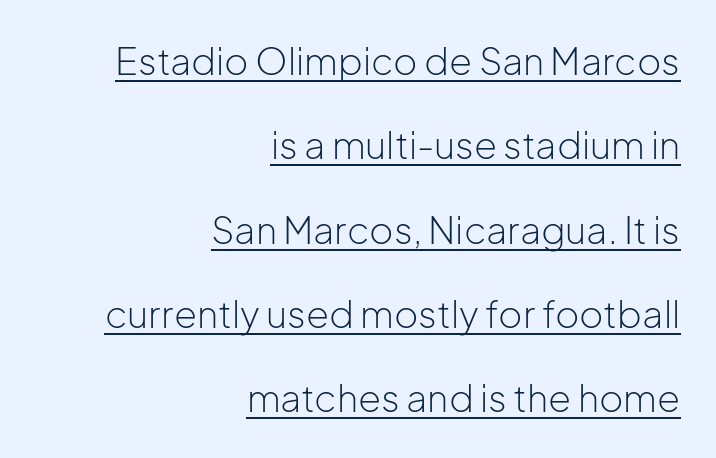
Q: Is the text bold? A: No.
Q: Is the text italic (slanted)? A: No, it is upright.
Q: Is the typeface a serif or a sans-serif typeface? A: Sans-serif.
Q: Is the text underlined? A: Yes.
Q: How is the paragraph aligned? A: Right-aligned.
Q: Is the spacing between letters normal or unusually wide? A: Normal.
Q: Is the spacing between lines tight, normal or loose? A: Loose.
Q: Width (condensed, normal, or wide)? A: Normal.
Q: Stroke contrast? A: Low.
Q: x-height? A: Medium.
Q: Monospaced? A: No.
